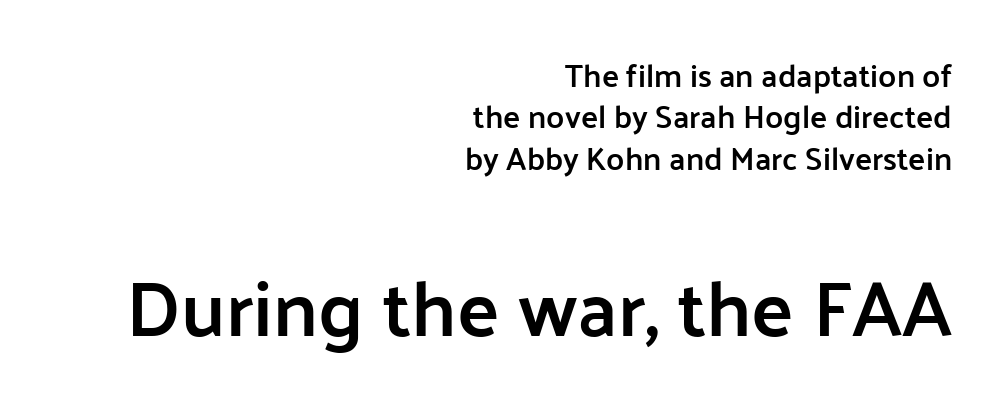
Q: Is the text bold? A: Semi-bold.
Q: Is the text italic (slanted)? A: No, it is upright.
Q: Is the typeface a serif or a sans-serif typeface? A: Sans-serif.
Q: Is the text underlined? A: No.
Q: How is the paragraph aligned? A: Right-aligned.
Q: Is the spacing between letters normal or unusually wide? A: Normal.
Q: Is the spacing between lines tight, normal or loose? A: Normal.
Q: Which block of text is set in a larger size, the first (top) or the second (bottom)? A: The second (bottom) one.
Q: Width (condensed, normal, or wide)? A: Normal.
Q: Stroke contrast? A: Low.
Q: x-height? A: Medium.
Q: Monospaced? A: No.
